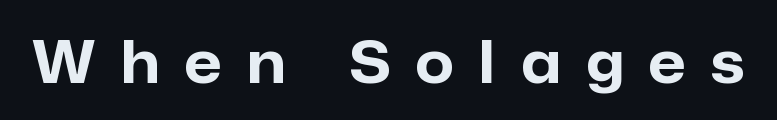
{"serif": "no", "italic": "no", "bold": "yes", "weight": "bold", "width": "normal", "stroke_contrast": "low", "x_height": "medium", "monospaced": "no", "underline": "no", "letter_spacing": "wide", "letter_spacing_em": 0.43, "glyph_px": 59}
